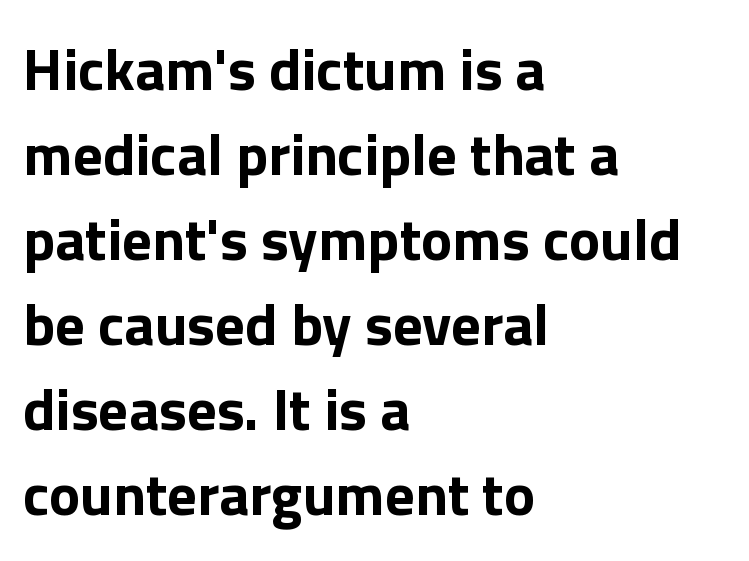
{"serif": "no", "italic": "no", "bold": "yes", "weight": "bold", "width": "normal", "x_height": "medium", "monospaced": "no", "underline": "no", "align": "left", "line_spacing": "normal", "line_spacing_ratio": 1.44, "letter_spacing": "normal", "letter_spacing_em": 0.0, "glyph_px": 59}
